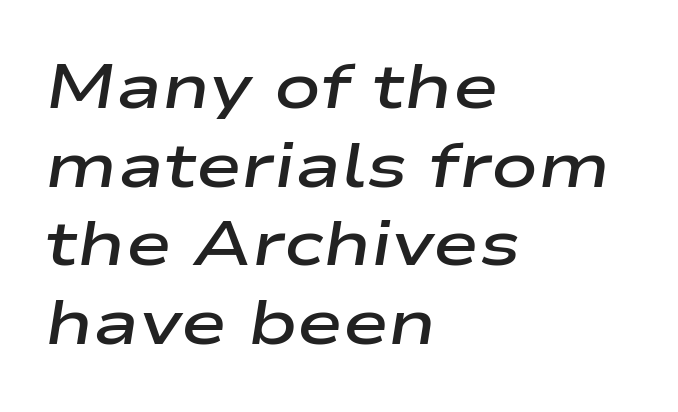
Honestly, there is no underline to notice here at all. Horizontal alignment here is leftward, the default for most running prose. One glance says typical: line gaps are just what's usual. Each letter keeps its own natural width here, so spacing adapts to shape.
